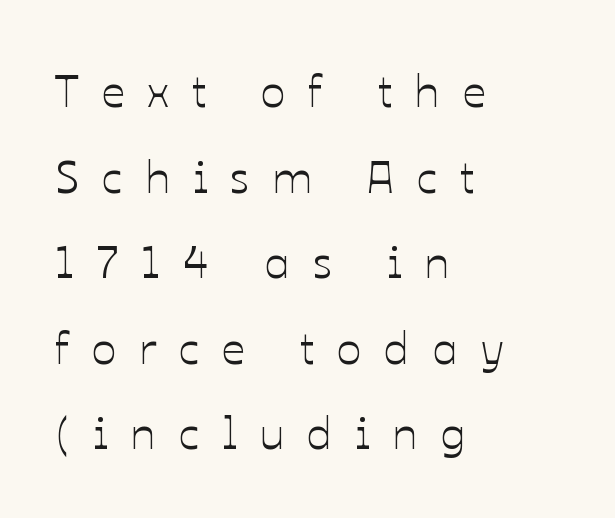
This rendering features lettering with no underline. The rendering uses natural spacing where letterforms have individual widths. Ordinary non-slanted type is in use. The tracking reads as deliberately expanded to a designer's eye. Does the copy run flush right? No — it runs flush left.
